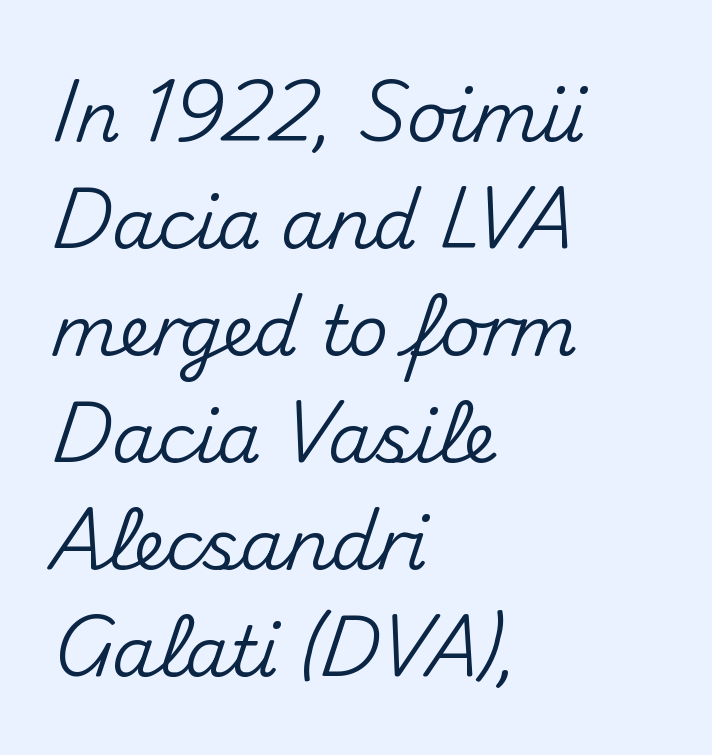
Line beginnings align vertically; line endings do not. Do the characters align in a grid? No, the font is proportional. Grotesque or geometric, the face here clearly has no serifs. Here the glyphs are tracked normally, forming tight word shapes.
